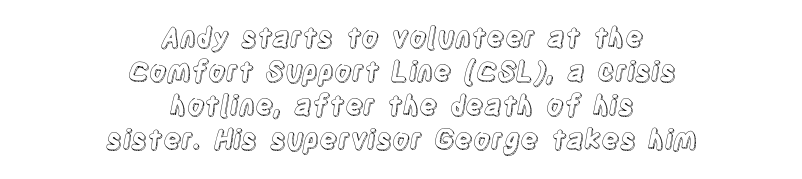
The image shows 27 px text type; set centered, normal line spacing (1.26x), normal letter spacing, not underlined.
